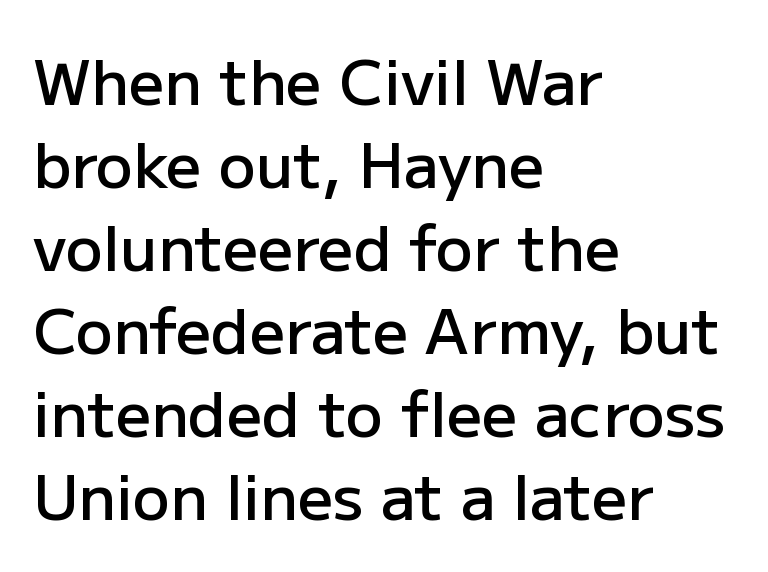
{"serif": "no", "italic": "no", "bold": "semi", "weight": "semibold", "width": "normal", "stroke_contrast": "low", "x_height": "medium", "monospaced": "no", "underline": "no", "align": "left", "line_spacing": "normal", "line_spacing_ratio": 1.34, "letter_spacing": "normal", "letter_spacing_em": 0.0, "glyph_px": 62}
